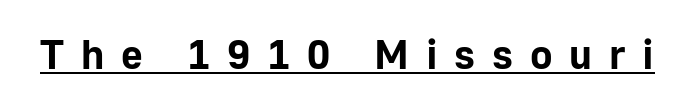
The image shows 42 px bold sans-serif type, upright; set unusually wide letter spacing (+0.4 em), underlined; low stroke contrast and a medium x-height.
